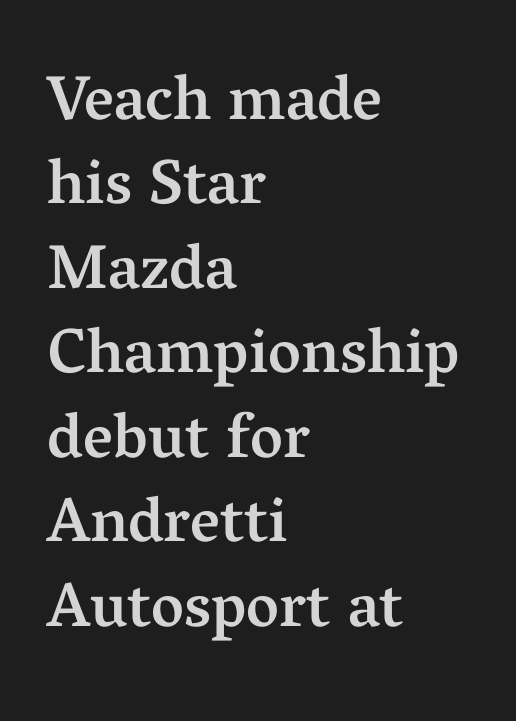
Q: Is the text bold? A: Semi-bold.
Q: Is the text italic (slanted)? A: No, it is upright.
Q: Is the typeface a serif or a sans-serif typeface? A: Serif.
Q: Is the text underlined? A: No.
Q: How is the paragraph aligned? A: Left-aligned.
Q: Is the spacing between letters normal or unusually wide? A: Normal.
Q: Is the spacing between lines tight, normal or loose? A: Normal.
Q: Width (condensed, normal, or wide)? A: Normal.
Q: Stroke contrast? A: Medium.
Q: x-height? A: Medium.
Q: Monospaced? A: No.
